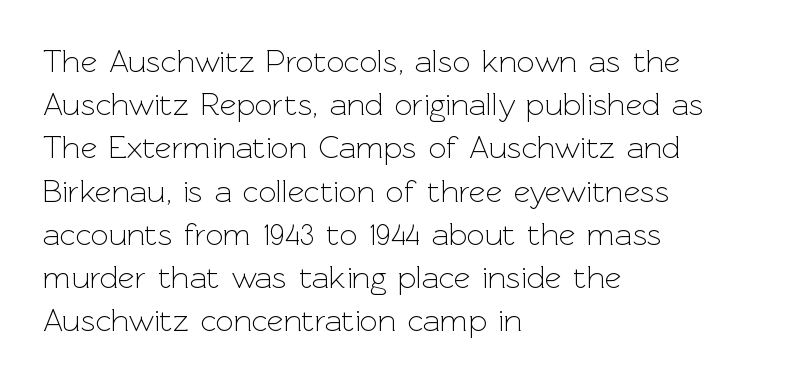
{"serif": "no", "italic": "no", "bold": "no", "weight": "light", "width": "normal", "x_height": "medium", "monospaced": "no", "underline": "no", "align": "left", "line_spacing": "normal", "line_spacing_ratio": 1.35, "letter_spacing": "normal", "letter_spacing_em": 0.0, "glyph_px": 32}
